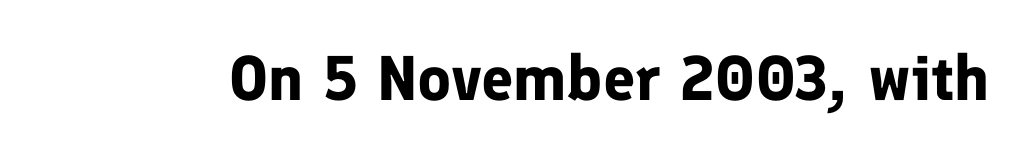
The image shows 63 px bold sans-serif type, upright; set normal letter spacing, not underlined; low stroke contrast and a medium x-height.
